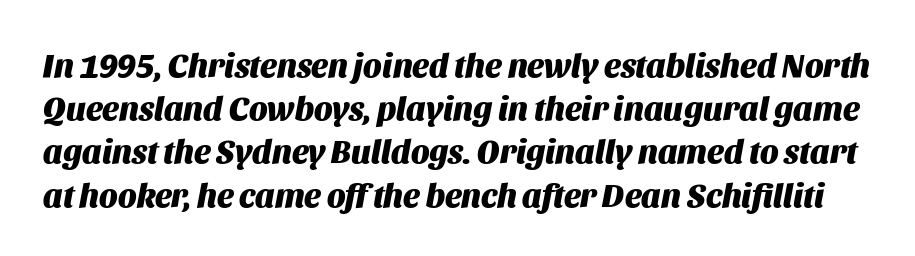
{"italic": "yes", "lean": "right", "slant_degrees": 11, "bold": "yes", "weight": "heavy", "width": "normal", "stroke_contrast": "medium", "x_height": "large", "monospaced": "no", "underline": "no", "line_spacing": "normal", "line_spacing_ratio": 1.31, "letter_spacing": "normal", "letter_spacing_em": 0.0, "glyph_px": 33}
